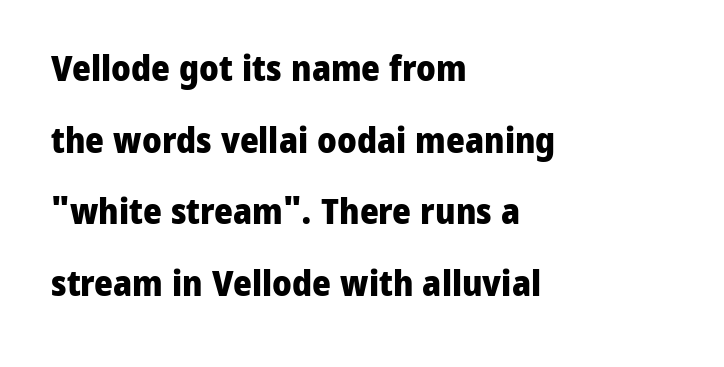
The image shows 36 px heavy sans-serif type, upright; set left-aligned, loose line spacing (1.99x), normal letter spacing, not underlined; low stroke contrast and a medium x-height.
